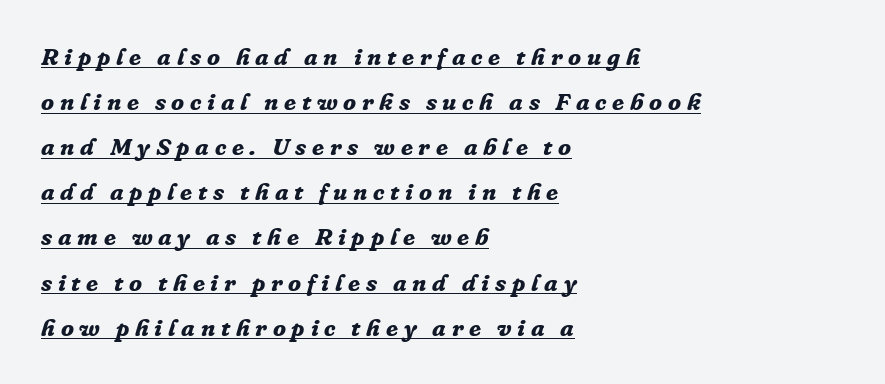
The image shows 24 px bold type, italic (leaning right); set left-aligned, line spacing 1.88x, unusually wide letter spacing (+0.24 em), underlined.
